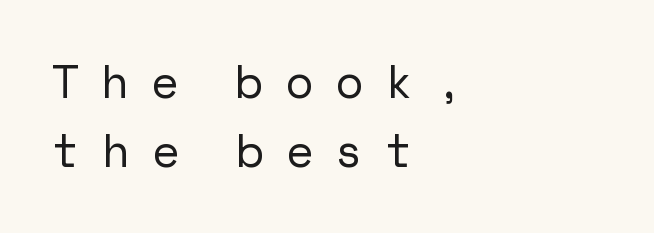
These lines are set flush left with a ragged right edge. Leading matches the norm, producing a regular column. Check where the strokes stop: nothing finishes them off — pure sans. Bare-footed words on every line. The letters are spread apart with noticeably loose tracking. The lettering holds an erect, upright posture throughout.
